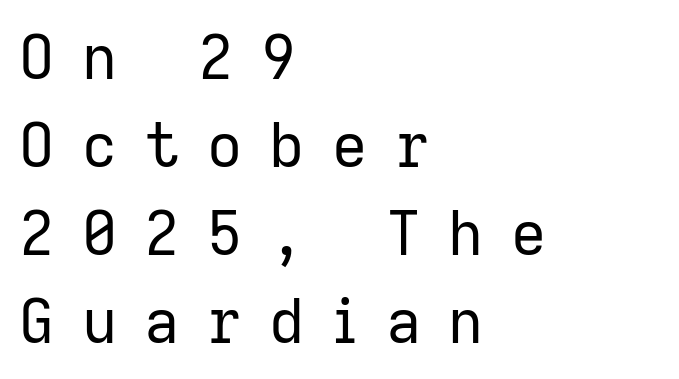
Q: Is the text bold? A: No.
Q: Is the text italic (slanted)? A: No, it is upright.
Q: Is the typeface a serif or a sans-serif typeface? A: Sans-serif.
Q: Is the text underlined? A: No.
Q: How is the paragraph aligned? A: Left-aligned.
Q: Is the spacing between letters normal or unusually wide? A: Unusually wide.
Q: Is the spacing between lines tight, normal or loose? A: Normal.
Q: Width (condensed, normal, or wide)? A: Normal.
Q: Stroke contrast? A: Low.
Q: x-height? A: Medium.
Q: Monospaced? A: No.
